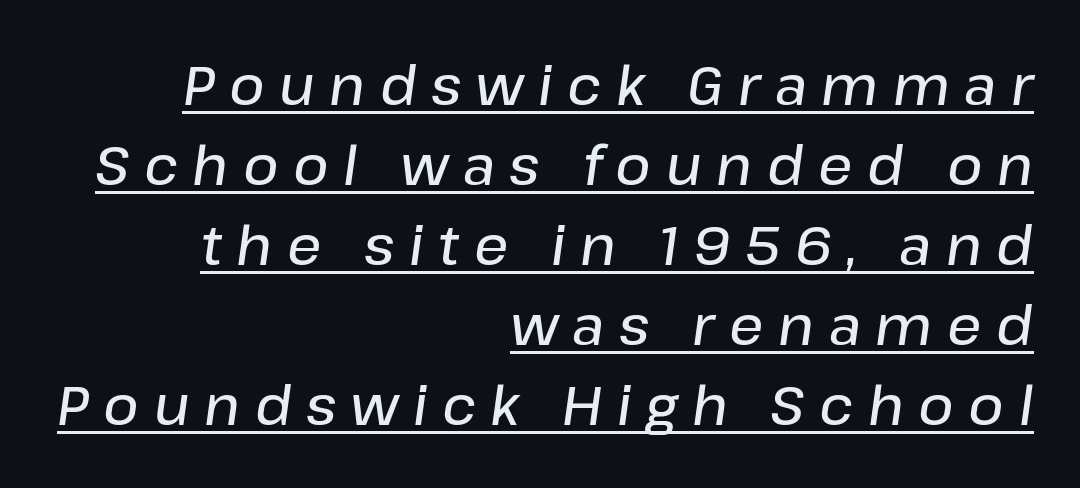
{"italic": "yes", "lean": "right", "slant_degrees": 8, "bold": "semi", "weight": "semibold", "width": "normal", "stroke_contrast": "low", "x_height": "medium", "monospaced": "no", "underline": "yes", "align": "right", "line_spacing": "normal", "line_spacing_ratio": 1.48, "letter_spacing": "wide", "letter_spacing_em": 0.27, "glyph_px": 54}
